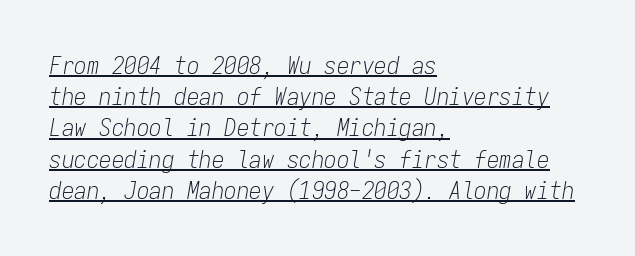
Q: Is the text bold? A: No.
Q: Is the text italic (slanted)? A: Yes, it leans right by about 9 degrees.
Q: Is the text underlined? A: Yes.
Q: How is the paragraph aligned? A: Left-aligned.
Q: Is the spacing between letters normal or unusually wide? A: Normal.
Q: Is the spacing between lines tight, normal or loose? A: Normal.
